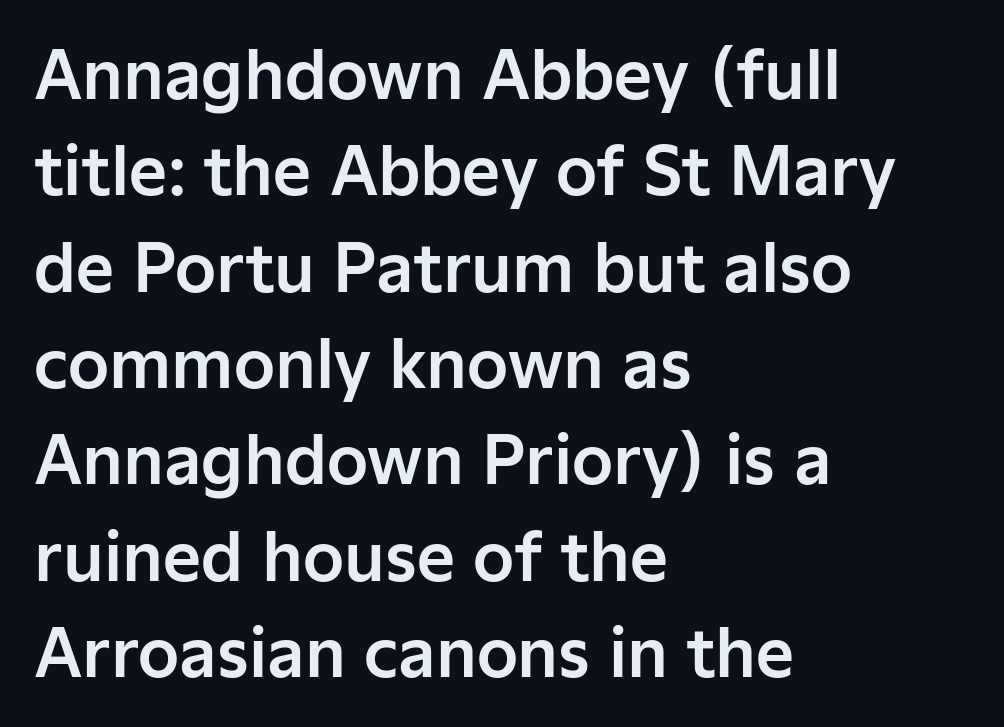
The image shows 66 px sans-serif type, upright; set left-aligned, normal line spacing (1.46x), normal letter spacing, not underlined; low stroke contrast and a medium x-height.
